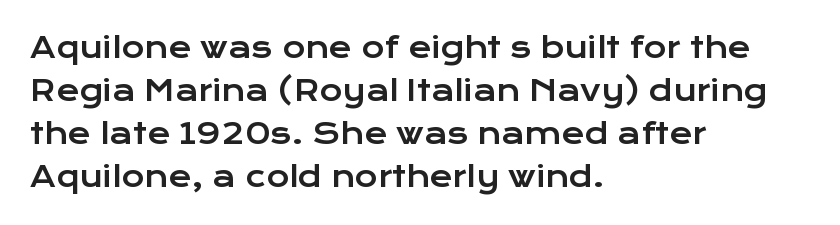
The image shows 28 px wide sans-serif type, upright; set left-aligned, normal line spacing (1.53x), normal letter spacing, not underlined; low stroke contrast and a medium x-height.
